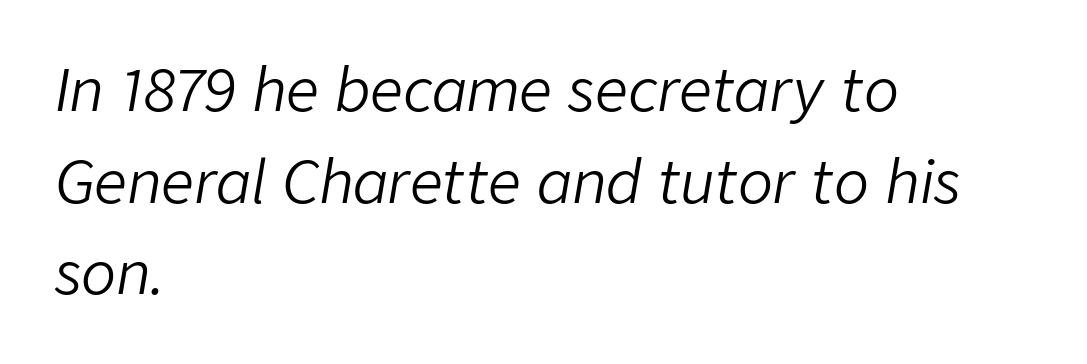
Is the stroke heavy? The answer is a plain regular-or-lighter. What's the leading like? Ordinary, nothing unusual. Each row of text sits above clean, open space. The horizontal fit of the characters is conventional and even. Characters are canted at an angle relative to the baseline's perpendicular.
